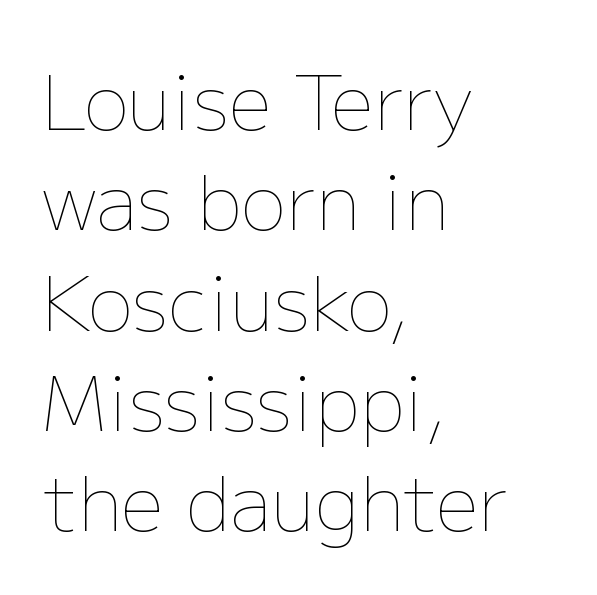
The image shows 76 px thin type, upright; set left-aligned, normal line spacing (1.32x), normal letter spacing, not underlined; low stroke contrast and a medium x-height.
